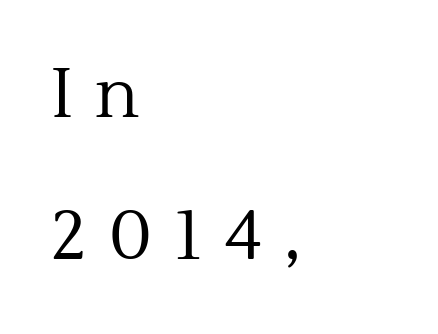
{"serif": "yes", "italic": "no", "bold": "no", "weight": "regular", "width": "normal", "x_height": "medium", "monospaced": "no", "underline": "no", "align": "left", "line_spacing": "loose", "line_spacing_ratio": 2.06, "letter_spacing": "wide", "letter_spacing_em": 0.32, "glyph_px": 69}
